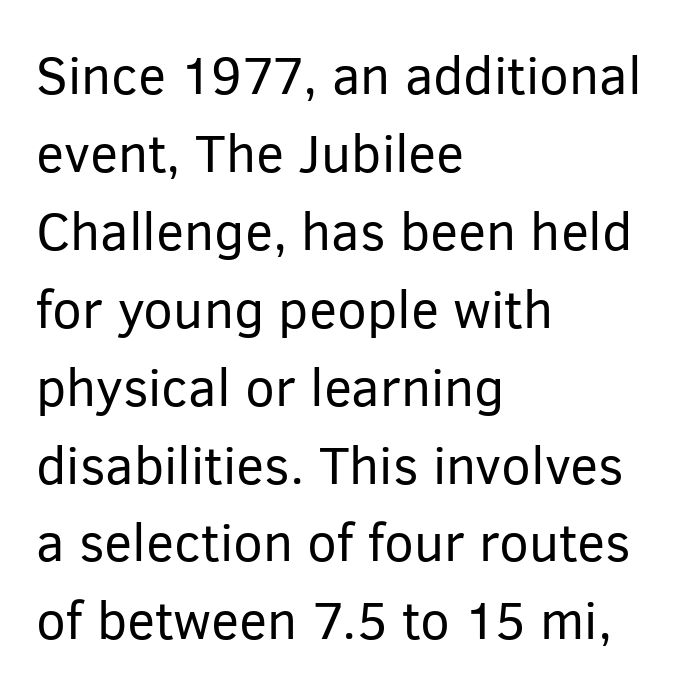
Interline gaps are of average width in this sample. Stems here are at most as thick as an everyday book face. Typeset ragged right — the left edge is the straight one. These lines are composed in type without serifs. Spacing verdict: proportional, widths tailored to each character.
